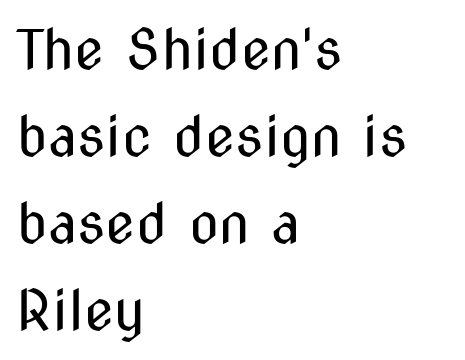
The image shows 55 px regular-weight, condensed sans-serif type, upright; set left-aligned, normal line spacing (1.58x), normal letter spacing, not underlined; medium stroke contrast and a medium x-height.
